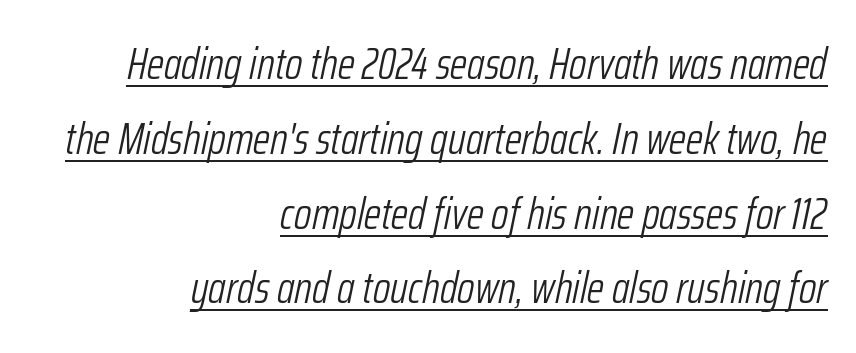
The image shows 44 px light, condensed type, italic (leaning right); set right-aligned, normal line spacing (1.7x), normal letter spacing, underlined; low stroke contrast and a medium x-height.
